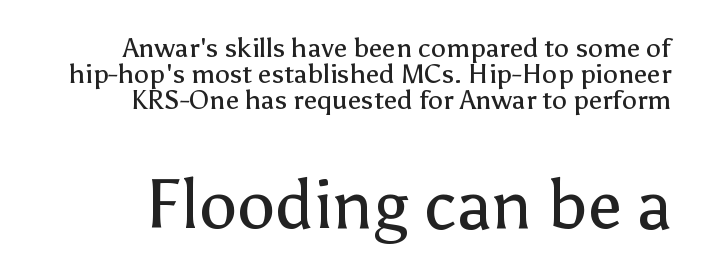
{"serif": "no", "italic": "no", "bold": "no", "weight": "regular", "width": "normal", "stroke_contrast": "low", "x_height": "medium", "monospaced": "no", "underline": "no", "align": "right", "line_spacing": "tight", "line_spacing_ratio": 0.96, "letter_spacing": "normal", "letter_spacing_em": 0.0, "larger_block": "second", "size_ratio": 2.52, "glyph_px": 68}
